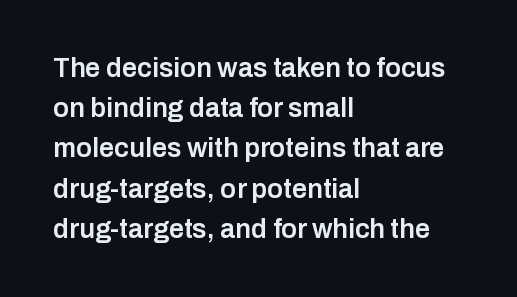
The paragraph has a hard left edge and a soft right edge. Nobody drew a line under any word here. Notice how descenders clear the ascenders below comfortably — that's standard leading. Its strokes are somewhat broadened, the hallmark of semibold type. The axis of the letterforms is exactly vertical. The letterforms sit shoulder to shoulder at normal distance.
